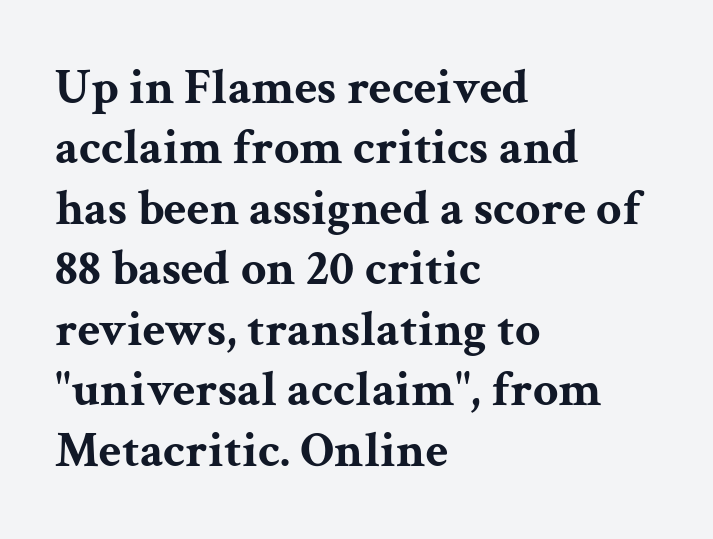
The image shows 50 px bold, wide serif type, upright; set left-aligned, line spacing 1.21x, normal letter spacing, not underlined; medium stroke contrast and a medium x-height.
